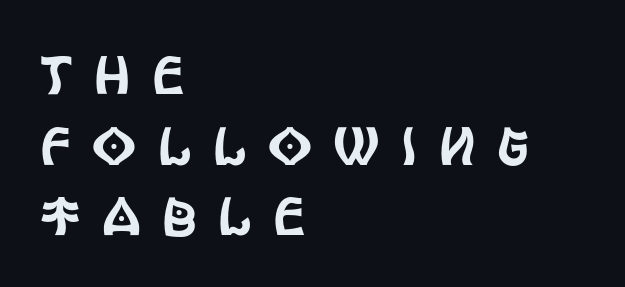
The image shows 54 px condensed sans-serif type, upright; set left-aligned, normal line spacing (1.31x), unusually wide letter spacing (+0.4 em), not underlined; a large x-height.
